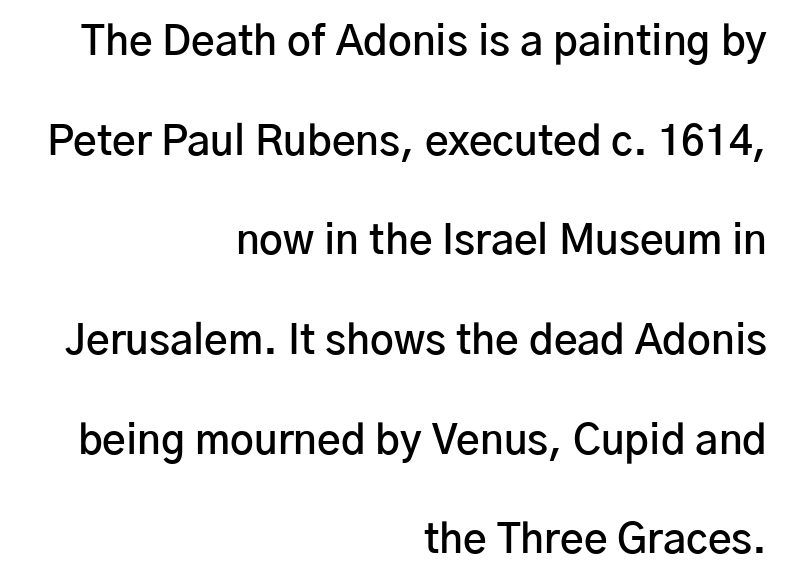
Rule under the text: the space is simply empty. Is this a fixed-width face? No — the glyphs have proportional, varying widths. Emphasis by weight is partial: semibold. The font's upright variant was chosen for this text. Observe the ordinary spacing: letters are neighbours, not strangers. Which margin do the lines hug? The right one — the left edge is uneven.
